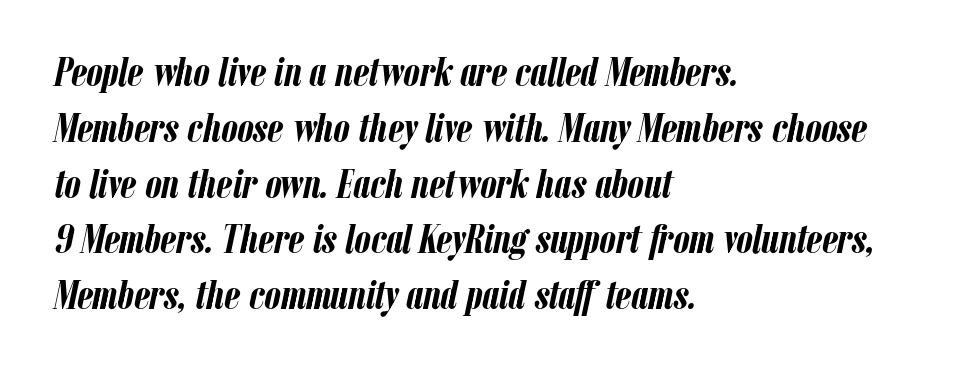
The image shows 41 px semibold, condensed type, italic (leaning right); set left-aligned, normal line spacing (1.36x), normal letter spacing, not underlined; low stroke contrast and a medium x-height.
